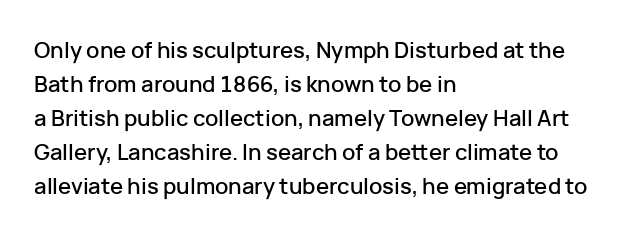
Q: Is the text italic (slanted)? A: No, it is upright.
Q: Is the text underlined? A: No.
Q: How is the paragraph aligned? A: Left-aligned.
Q: Is the spacing between letters normal or unusually wide? A: Normal.
Q: Is the spacing between lines tight, normal or loose? A: Normal.
